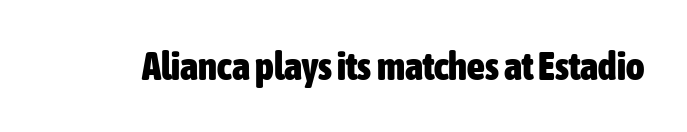
{"serif": "no", "italic": "no", "bold": "yes", "weight": "heavy", "width": "condensed", "stroke_contrast": "low", "x_height": "medium", "monospaced": "no", "underline": "no", "letter_spacing": "normal", "letter_spacing_em": 0.0, "glyph_px": 39}
